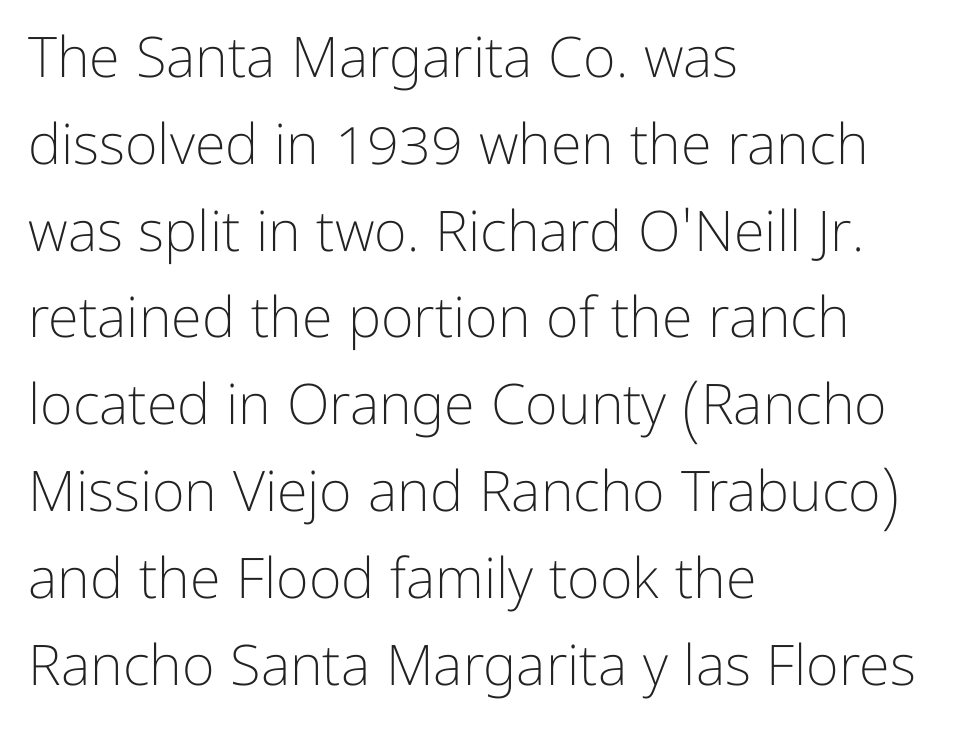
The image shows 56 px light sans-serif type, upright; set left-aligned, normal line spacing (1.55x), normal letter spacing, not underlined; low stroke contrast and a medium x-height.
